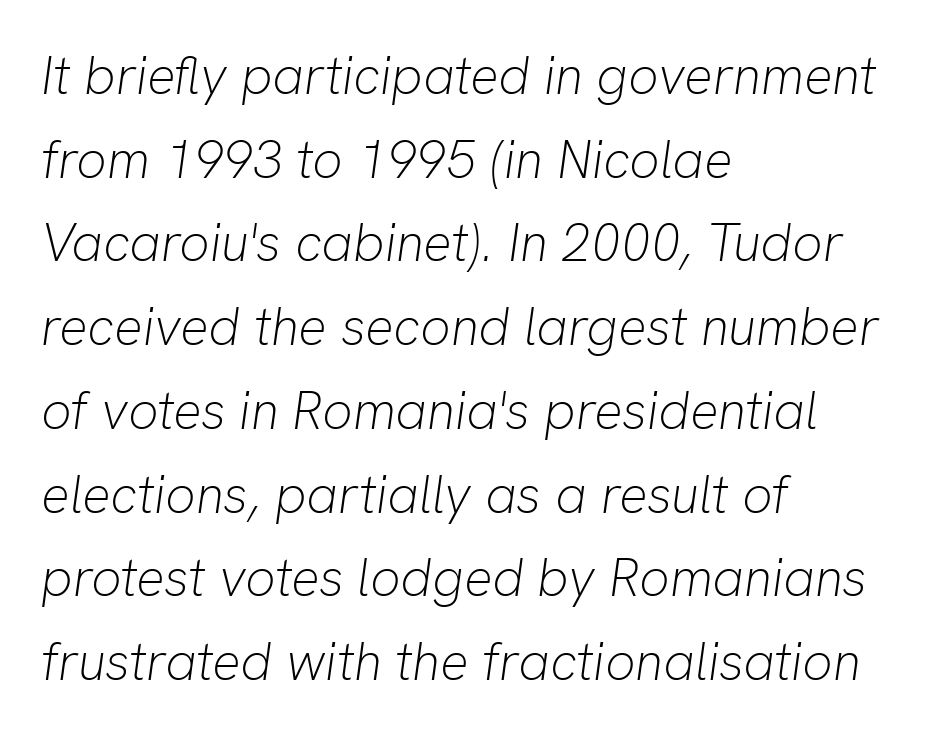
{"italic": "yes", "lean": "right", "slant_degrees": 8, "bold": "no", "weight": "light", "width": "normal", "stroke_contrast": "low", "x_height": "medium", "monospaced": "no", "underline": "no", "align": "left", "line_spacing": "normal", "line_spacing_ratio": 1.58, "letter_spacing": "normal", "letter_spacing_em": 0.0, "glyph_px": 53}
